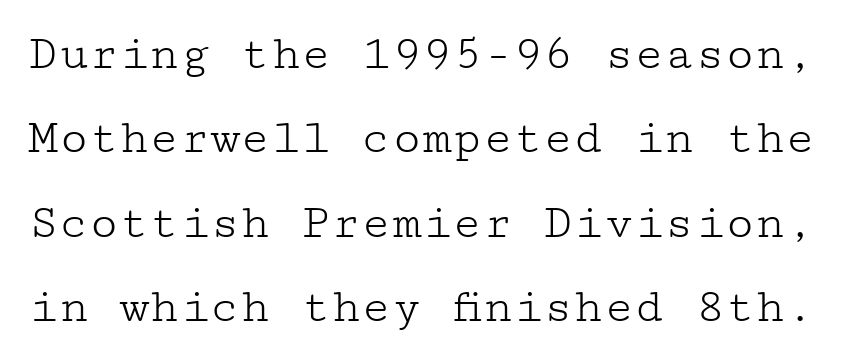
The image shows 50 px light, wide serif type, upright; set normal line spacing (1.69x), normal letter spacing, not underlined; low stroke contrast and a medium x-height.
